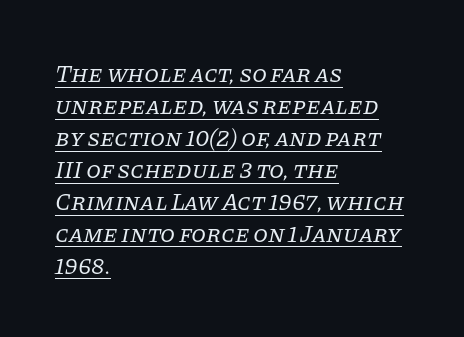
Every row of glyphs begins at an identical x-position on the left. The letters look calm and open, with moderate or lighter stems. Whoever set this chose a conventional vertical rhythm. This sample carries an underscore along the baseline area. How are the letters spaced? Ordinarily, with no added tracking.
